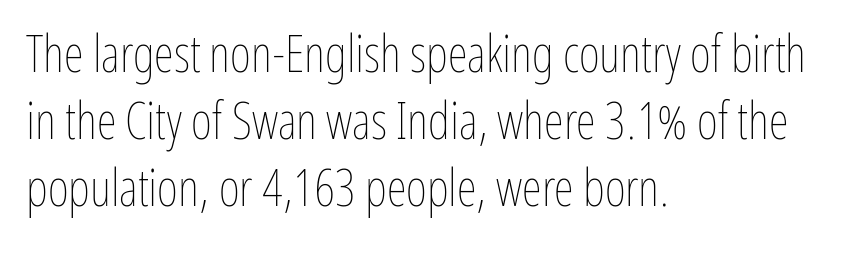
{"italic": "no", "bold": "no", "weight": "thin", "width": "condensed", "stroke_contrast": "low", "x_height": "medium", "monospaced": "no", "underline": "no", "align": "left", "line_spacing": "normal", "line_spacing_ratio": 1.31, "letter_spacing": "normal", "letter_spacing_em": 0.0, "glyph_px": 51}
